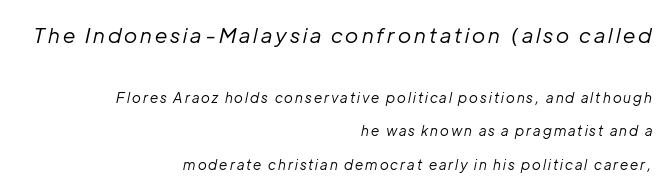
The image shows 21 px text type, italic (leaning right); set right-aligned, loose line spacing (2.42x), not underlined; the first (top) block is 1.5x larger.
